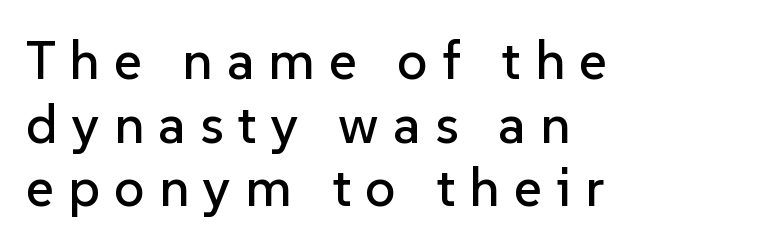
Q: Is the text italic (slanted)? A: No, it is upright.
Q: Is the typeface a serif or a sans-serif typeface? A: Sans-serif.
Q: Is the text underlined? A: No.
Q: How is the paragraph aligned? A: Left-aligned.
Q: Is the spacing between letters normal or unusually wide? A: Unusually wide.
Q: Width (condensed, normal, or wide)? A: Normal.
Q: Stroke contrast? A: Low.
Q: x-height? A: Medium.
Q: Monospaced? A: No.
